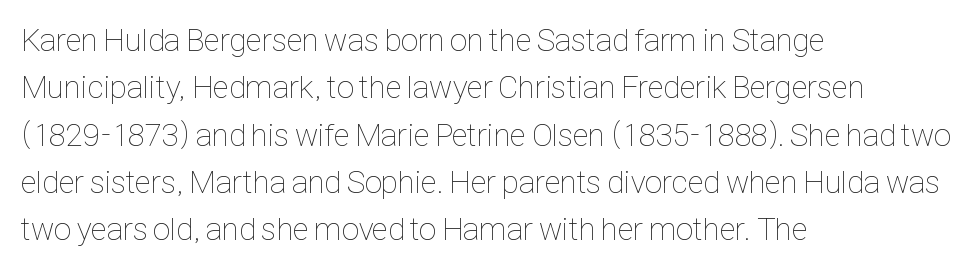
Q: Is the text bold? A: No.
Q: Is the text italic (slanted)? A: No, it is upright.
Q: Is the text underlined? A: No.
Q: How is the paragraph aligned? A: Left-aligned.
Q: Is the spacing between letters normal or unusually wide? A: Normal.
Q: Is the spacing between lines tight, normal or loose? A: Normal.
Q: Width (condensed, normal, or wide)? A: Condensed.
Q: Stroke contrast? A: Low.
Q: x-height? A: Medium.
Q: Monospaced? A: No.
